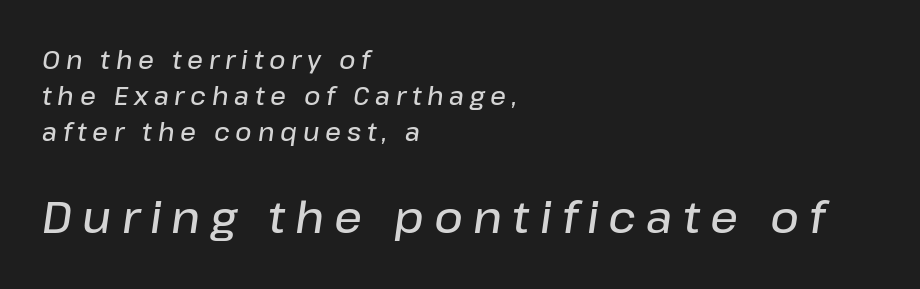
{"italic": "yes", "lean": "right", "slant_degrees": 8, "bold": "semi", "weight": "semibold", "width": "normal", "stroke_contrast": "low", "x_height": "medium", "monospaced": "no", "underline": "no", "align": "left", "line_spacing": "normal", "line_spacing_ratio": 1.44, "letter_spacing": "wide", "letter_spacing_em": 0.23, "larger_block": "second", "size_ratio": 1.76, "glyph_px": 44}
